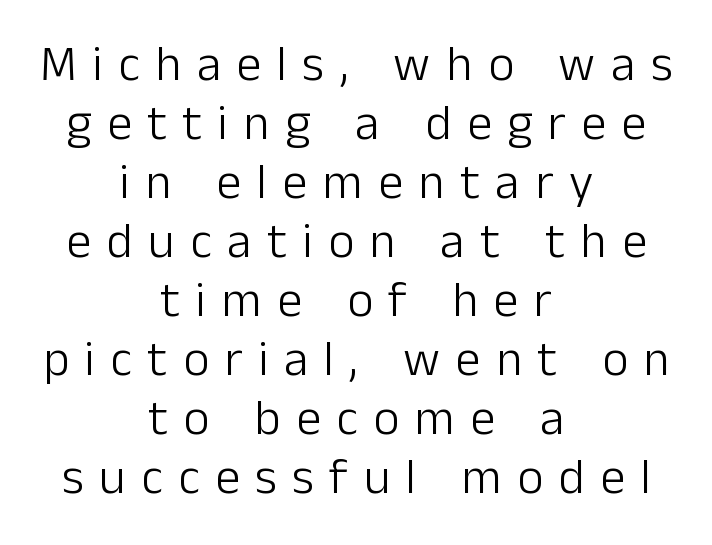
{"serif": "no", "italic": "no", "bold": "no", "weight": "light", "width": "normal", "stroke_contrast": "low", "x_height": "medium", "monospaced": "no", "underline": "no", "align": "center", "line_spacing_ratio": 1.18, "letter_spacing": "wide", "letter_spacing_em": 0.31, "glyph_px": 50}
